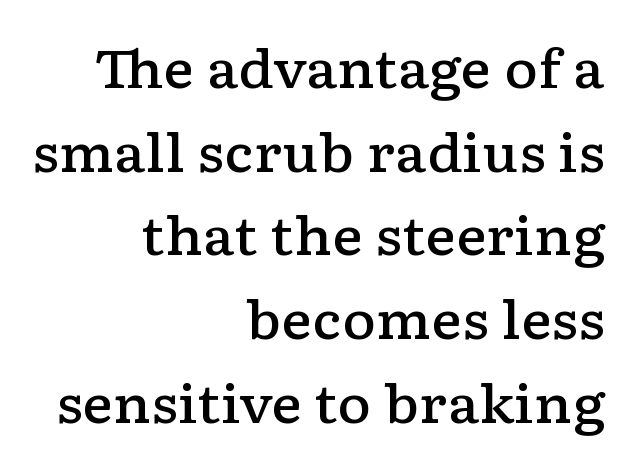
The image shows 52 px semibold, wide serif type, upright; set right-aligned, normal line spacing (1.61x), normal letter spacing, not underlined; low stroke contrast and a medium x-height.
